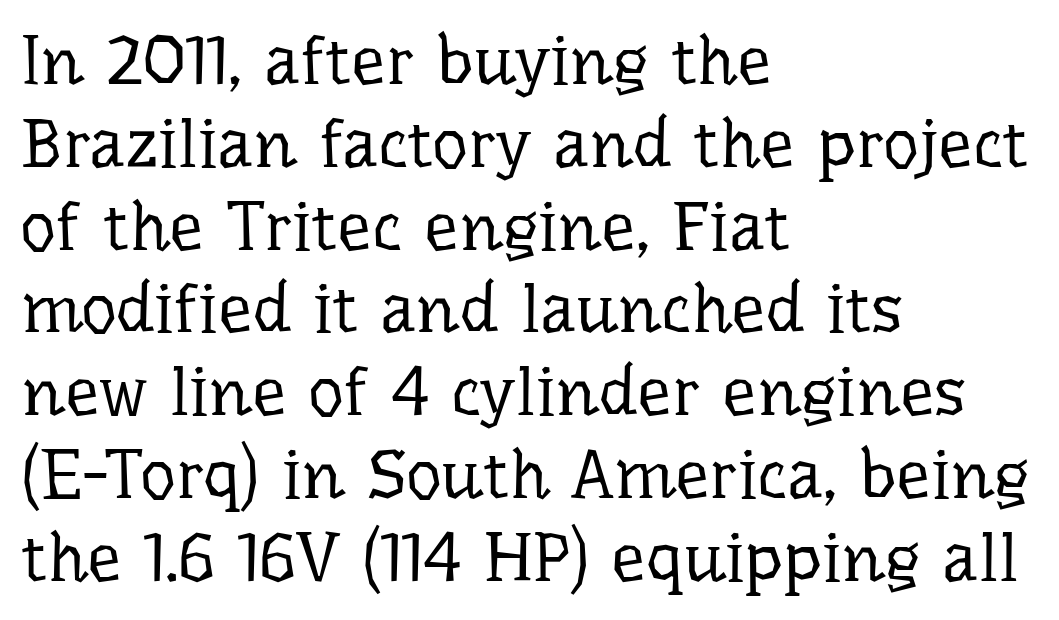
The image shows 69 px regular-weight serif type, upright; set left-aligned, line spacing 1.2x, normal letter spacing, not underlined; low stroke contrast and a medium x-height.
